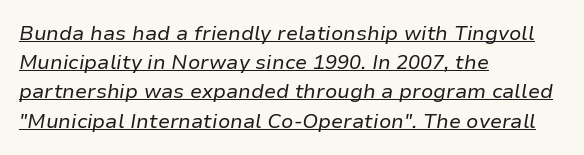
The image shows 20 px text type, italic (leaning right); set left-aligned, normal line spacing (1.46x), normal letter spacing, underlined.
